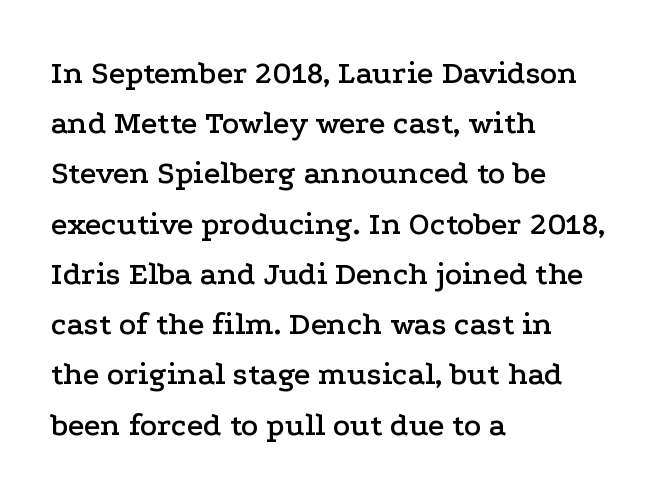
Nobody drew a line under any word here. These lines are rendered in a variable-pitch font. These lines are composed in type with serifs. Quick note: not italic, upright.
